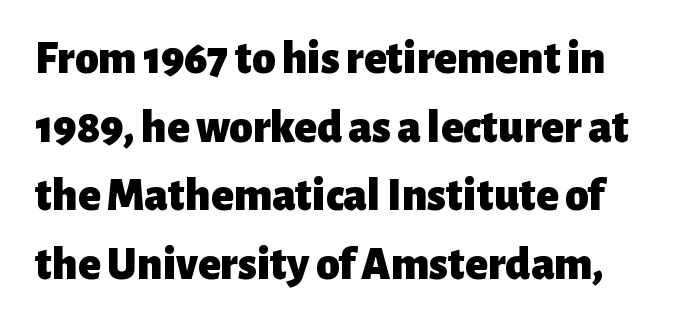
{"serif": "no", "italic": "no", "bold": "yes", "weight": "heavy", "width": "normal", "stroke_contrast": "low", "x_height": "medium", "monospaced": "no", "underline": "no", "line_spacing": "normal", "line_spacing_ratio": 1.46, "letter_spacing": "normal", "letter_spacing_em": 0.0, "glyph_px": 47}
